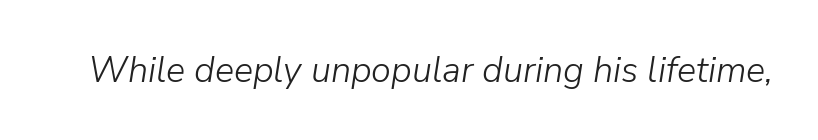
{"italic": "yes", "lean": "right", "slant_degrees": 9, "bold": "no", "weight": "light", "width": "normal", "stroke_contrast": "low", "x_height": "medium", "monospaced": "no", "underline": "no", "letter_spacing": "normal", "letter_spacing_em": 0.0, "glyph_px": 36}
